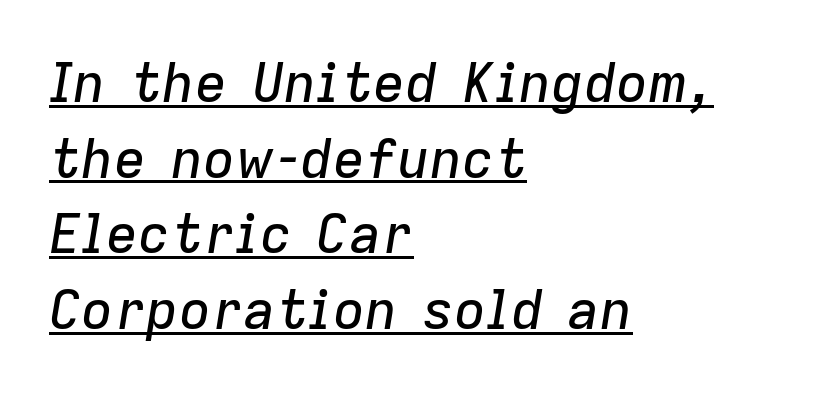
Q: Is the text italic (slanted)? A: Yes, it leans right by about 9 degrees.
Q: Is the text underlined? A: Yes.
Q: How is the paragraph aligned? A: Left-aligned.
Q: Is the spacing between letters normal or unusually wide? A: Normal.
Q: Is the spacing between lines tight, normal or loose? A: Normal.
Q: Width (condensed, normal, or wide)? A: Normal.
Q: Stroke contrast? A: Low.
Q: x-height? A: Medium.
Q: Monospaced? A: No.
